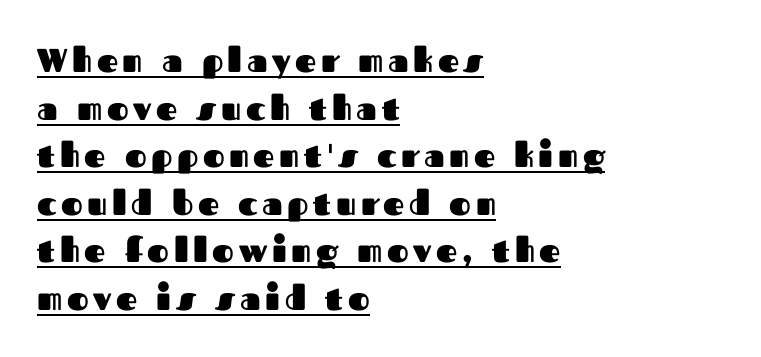
Q: Is the text bold? A: Yes.
Q: Is the text italic (slanted)? A: No, it is upright.
Q: Is the typeface a serif or a sans-serif typeface? A: Sans-serif.
Q: Is the text underlined? A: Yes.
Q: How is the paragraph aligned? A: Left-aligned.
Q: Is the spacing between lines tight, normal or loose? A: Normal.
Q: Width (condensed, normal, or wide)? A: Normal.
Q: Stroke contrast? A: Medium.
Q: x-height? A: Medium.
Q: Monospaced? A: No.
